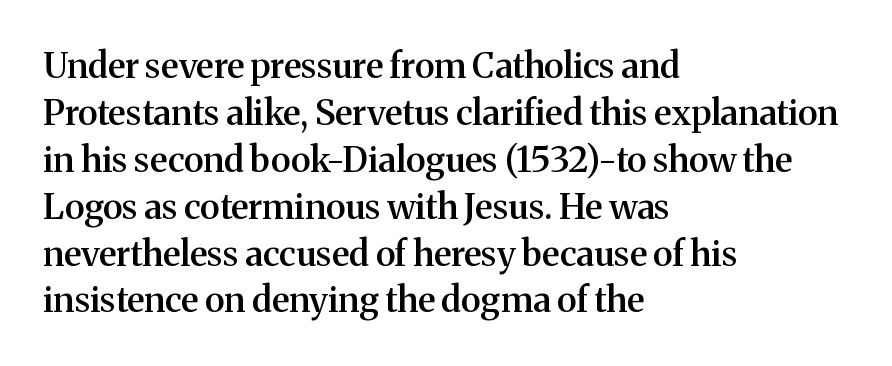
{"serif": "yes", "italic": "no", "bold": "semi", "weight": "semibold", "width": "normal", "stroke_contrast": "medium", "x_height": "medium", "monospaced": "no", "underline": "no", "align": "left", "line_spacing": "normal", "line_spacing_ratio": 1.34, "letter_spacing": "normal", "letter_spacing_em": 0.0, "glyph_px": 35}
